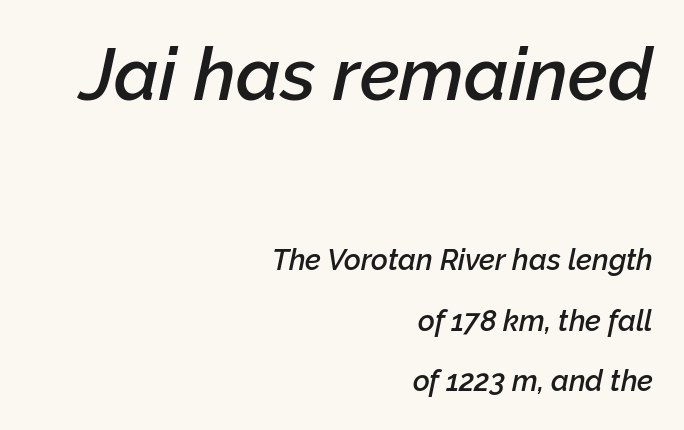
The image shows 73 px semibold type, italic (leaning right); set right-aligned, loose line spacing (2.09x), normal letter spacing, not underlined; the first (top) block is 2.52x larger; low stroke contrast and a medium x-height.
